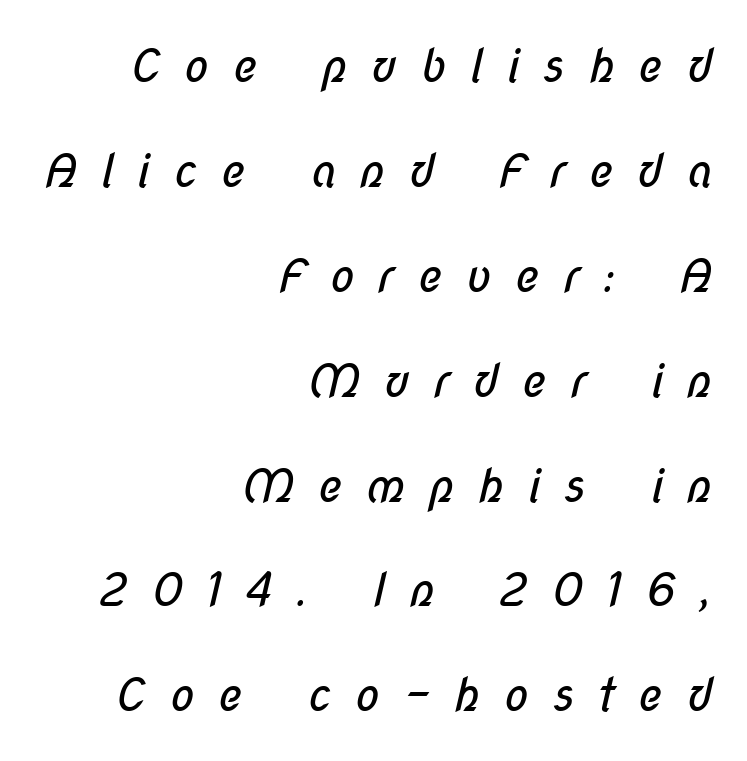
The paragraph shown leans on its right margin. Display-style spreading of the glyphs; the letterfit is very open. The typeface chosen for these lines omits serifs. Bold? No — there's no thickening of the strokes. Think of a printed novel: that variable character pitch is what you see here.
